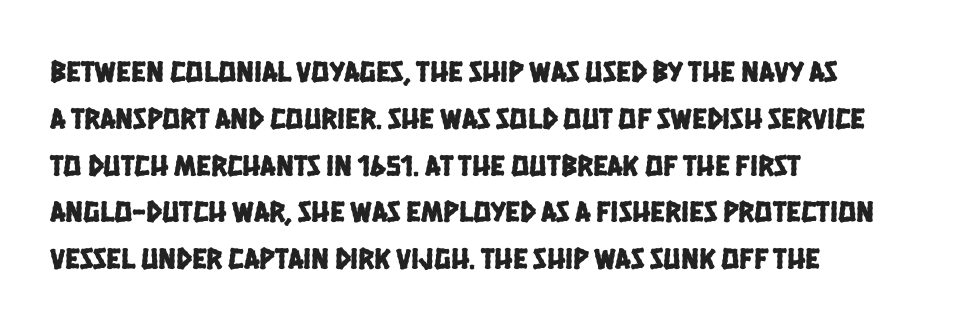
{"serif": "no", "width": "condensed", "stroke_contrast": "low", "x_height": "large", "monospaced": "no", "underline": "no", "align": "left", "line_spacing": "normal", "line_spacing_ratio": 1.56, "letter_spacing": "normal", "letter_spacing_em": 0.0, "glyph_px": 30}
